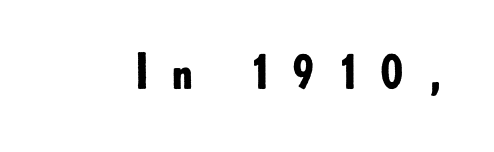
Q: Is the text bold? A: Yes.
Q: Is the text italic (slanted)? A: No, it is upright.
Q: Is the typeface a serif or a sans-serif typeface? A: Sans-serif.
Q: Is the text underlined? A: No.
Q: Is the spacing between letters normal or unusually wide? A: Unusually wide.
Q: Width (condensed, normal, or wide)? A: Normal.
Q: Stroke contrast? A: Low.
Q: x-height? A: Small.
Q: Monospaced? A: No.
